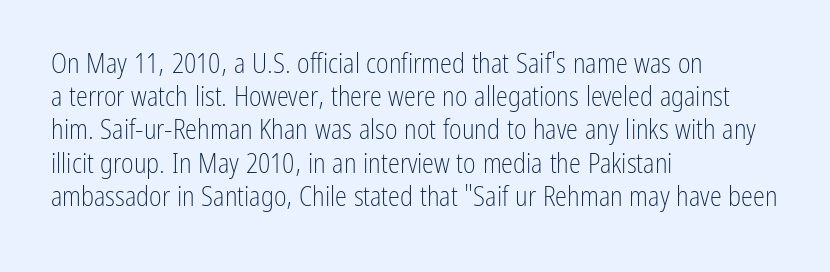
{"italic": "no", "bold": "no", "underline": "no", "align": "left", "line_spacing_ratio": 1.23, "letter_spacing": "normal", "letter_spacing_em": 0.0, "glyph_px": 27}
